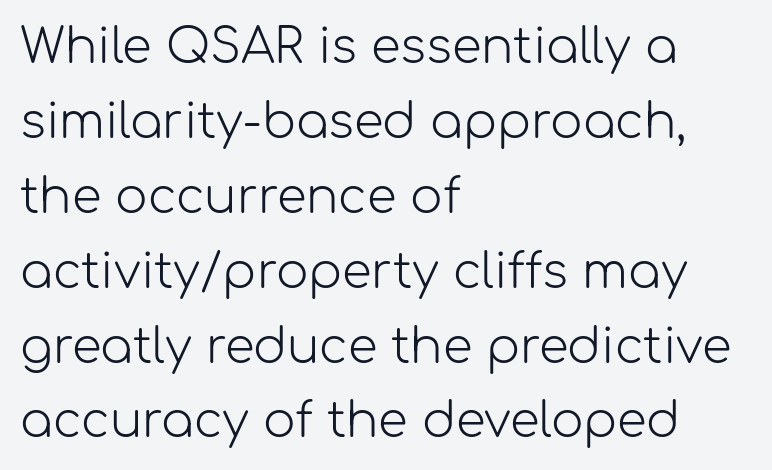
The image shows 48 px light sans-serif type, upright; set left-aligned, normal line spacing (1.56x), normal letter spacing, not underlined; low stroke contrast and a medium x-height.
